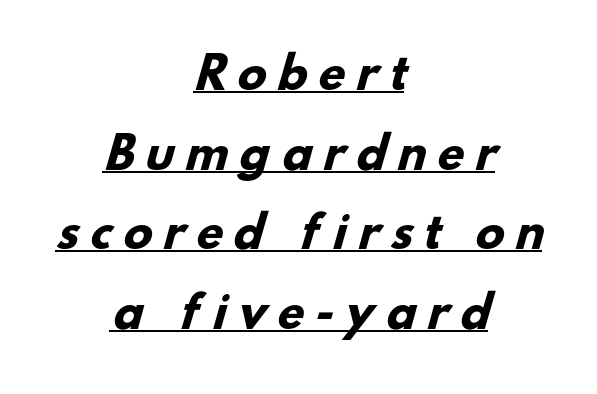
Q: Is the text bold? A: Yes.
Q: Is the typeface a serif or a sans-serif typeface? A: Sans-serif.
Q: Is the text underlined? A: Yes.
Q: How is the paragraph aligned? A: Centered.
Q: Is the spacing between letters normal or unusually wide? A: Unusually wide.
Q: Width (condensed, normal, or wide)? A: Normal.
Q: Stroke contrast? A: Low.
Q: x-height? A: Small.
Q: Monospaced? A: No.
